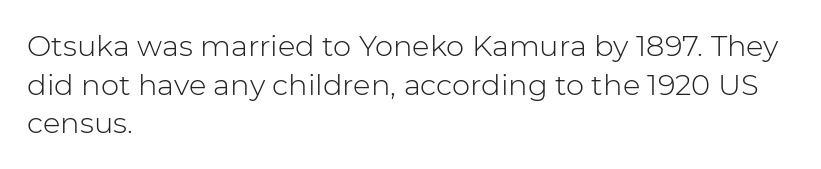
Q: Is the text bold? A: No.
Q: Is the text italic (slanted)? A: No, it is upright.
Q: Is the typeface a serif or a sans-serif typeface? A: Sans-serif.
Q: Is the text underlined? A: No.
Q: How is the paragraph aligned? A: Left-aligned.
Q: Is the spacing between letters normal or unusually wide? A: Normal.
Q: Is the spacing between lines tight, normal or loose? A: Normal.
Q: Width (condensed, normal, or wide)? A: Normal.
Q: Stroke contrast? A: Low.
Q: x-height? A: Medium.
Q: Monospaced? A: No.
